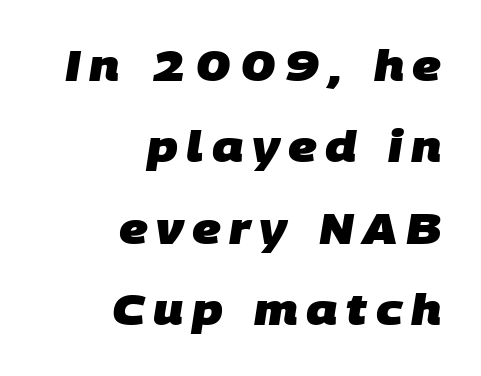
The image shows 42 px heavy sans-serif type; set right-aligned, loose line spacing (1.94x), unusually wide letter spacing (+0.2 em), not underlined; low stroke contrast and a large x-height.
